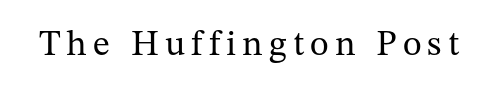
The image shows 36 px regular-weight serif type, upright; set not underlined; medium stroke contrast and a medium x-height.
